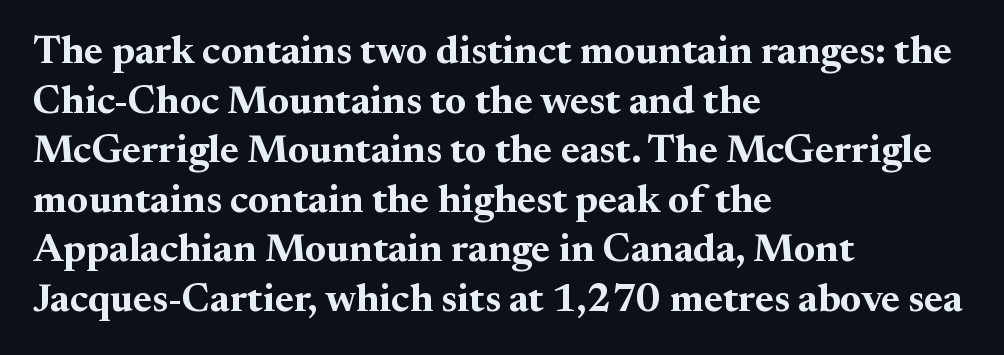
{"serif": "yes", "italic": "no", "bold": "yes", "weight": "bold", "width": "normal", "stroke_contrast": "medium", "x_height": "small", "monospaced": "no", "underline": "no", "align": "left", "line_spacing_ratio": 1.24, "letter_spacing": "normal", "letter_spacing_em": 0.0, "glyph_px": 40}
